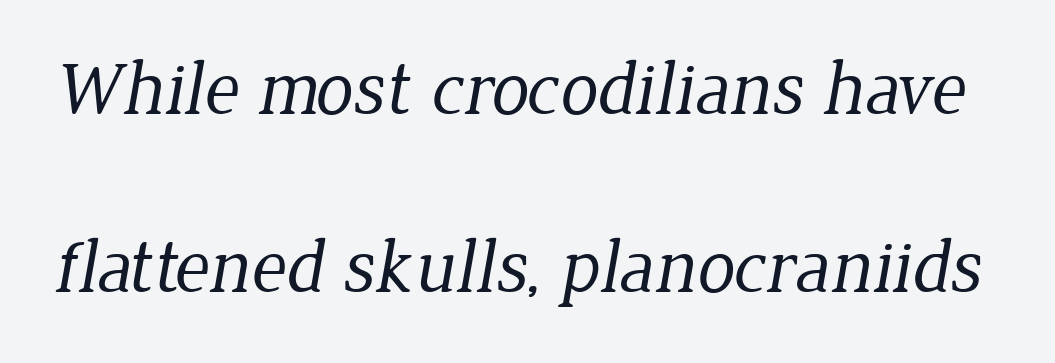
{"serif": "yes", "bold": "no", "weight": "regular", "width": "normal", "stroke_contrast": "low", "x_height": "medium", "monospaced": "no", "underline": "no", "line_spacing": "loose", "line_spacing_ratio": 2.34, "letter_spacing": "normal", "letter_spacing_em": 0.0, "glyph_px": 76}
